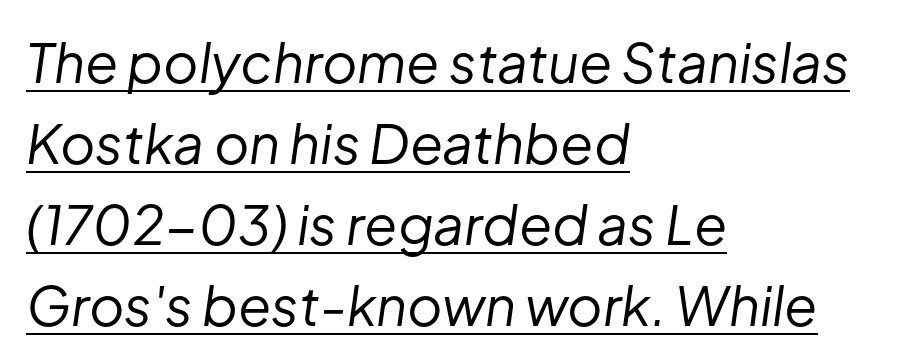
{"italic": "yes", "lean": "right", "slant_degrees": 8, "bold": "no", "weight": "regular", "width": "normal", "stroke_contrast": "low", "x_height": "medium", "monospaced": "no", "underline": "yes", "align": "left", "line_spacing": "normal", "line_spacing_ratio": 1.5, "letter_spacing": "normal", "letter_spacing_em": 0.0, "glyph_px": 54}
